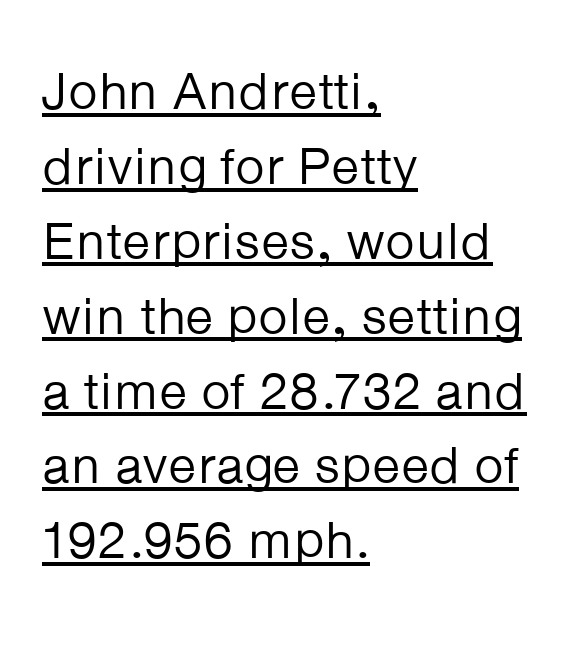
The image shows 52 px regular-weight sans-serif type, upright; set left-aligned, normal line spacing (1.44x), normal letter spacing, underlined; low stroke contrast and a medium x-height.
